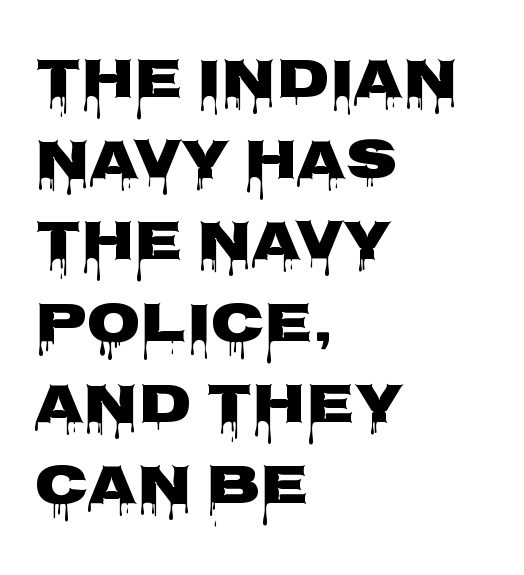
The image shows 56 px wide sans-serif type, upright; set left-aligned, normal line spacing (1.45x), normal letter spacing, not underlined; low stroke contrast and a large x-height.
